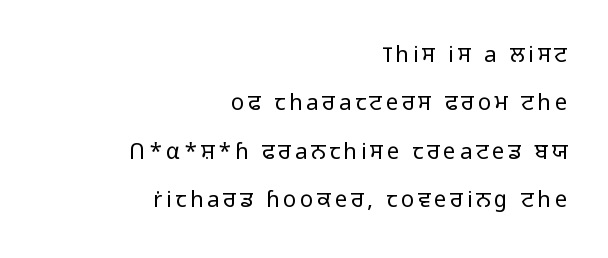
The image shows 22 px text type, upright; set right-aligned, loose line spacing (2.2x), not underlined.
